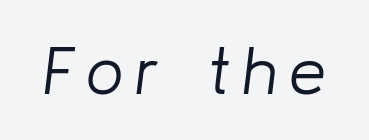
{"italic": "yes", "lean": "right", "slant_degrees": 8, "bold": "no", "weight": "light", "width": "normal", "stroke_contrast": "low", "x_height": "medium", "monospaced": "no", "underline": "no", "glyph_px": 66}
